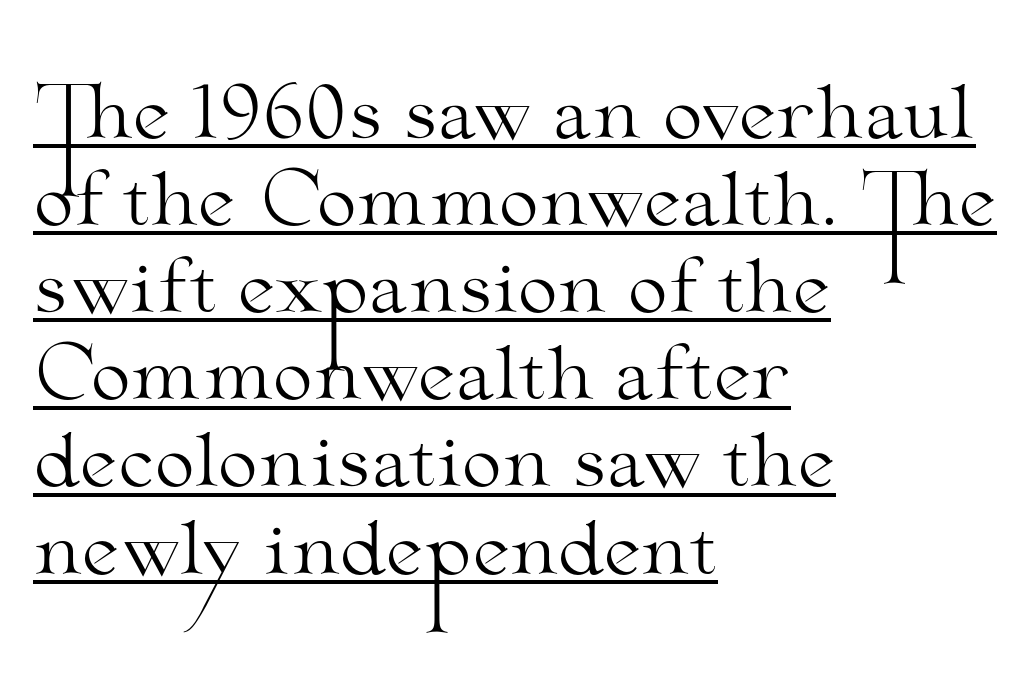
The lines in this sample share a left origin and differ only in where they stop. Rendered with straight, roman letterforms. Is the stroke heavy? The answer is a plain regular-or-lighter. Typographically, this falls in the serif category.
